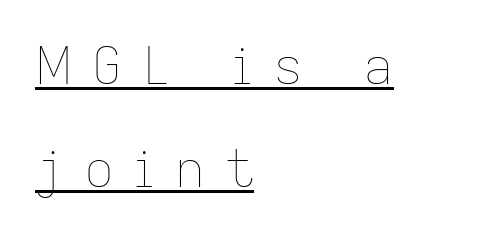
Q: Is the text bold? A: No.
Q: Is the text italic (slanted)? A: No, it is upright.
Q: Is the text underlined? A: Yes.
Q: How is the paragraph aligned? A: Left-aligned.
Q: Is the spacing between letters normal or unusually wide? A: Unusually wide.
Q: Is the spacing between lines tight, normal or loose? A: Loose.
Q: Width (condensed, normal, or wide)? A: Normal.
Q: Stroke contrast? A: Low.
Q: x-height? A: Medium.
Q: Monospaced? A: No.
